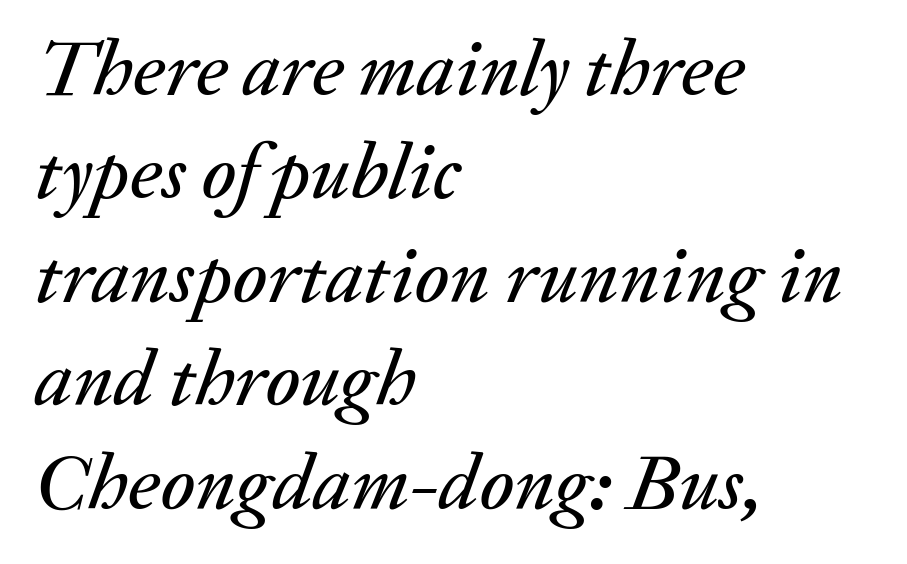
Q: Is the text italic (slanted)? A: Yes, it leans right by about 20 degrees.
Q: Is the text underlined? A: No.
Q: How is the paragraph aligned? A: Left-aligned.
Q: Is the spacing between letters normal or unusually wide? A: Normal.
Q: Is the spacing between lines tight, normal or loose? A: Normal.
Q: Width (condensed, normal, or wide)? A: Normal.
Q: Stroke contrast? A: Medium.
Q: x-height? A: Medium.
Q: Monospaced? A: No.
